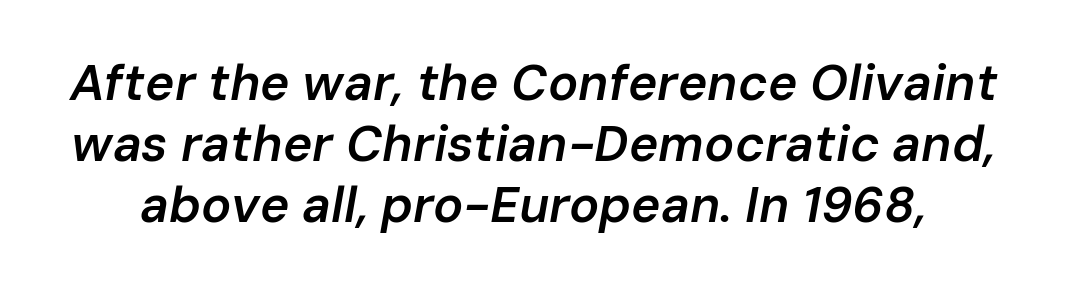
Q: Is the text bold? A: Semi-bold.
Q: Is the text italic (slanted)? A: Yes, it leans right by about 10 degrees.
Q: Is the text underlined? A: No.
Q: Is the spacing between letters normal or unusually wide? A: Normal.
Q: Width (condensed, normal, or wide)? A: Normal.
Q: Stroke contrast? A: Low.
Q: x-height? A: Medium.
Q: Monospaced? A: No.
